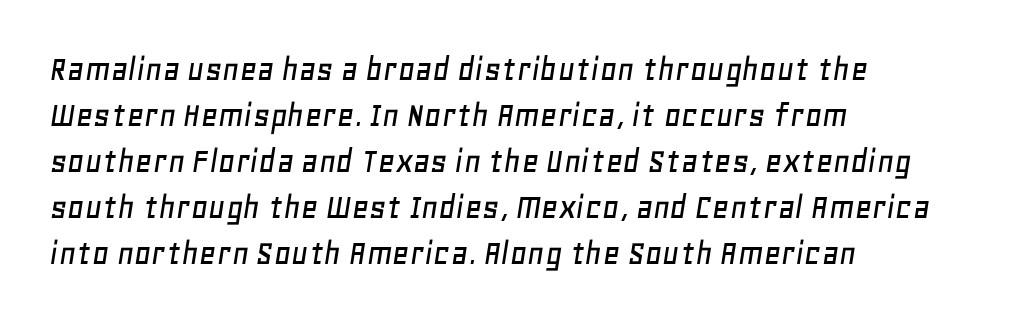
You can tell it's italic because the verticals aren't actually vertical. This sample has the flowing, uneven cadence of proportional lettering. A bare baseline throughout the passage. There is no visible air inserted between adjacent glyphs. Visually the block forms a straight wall on the left and a jagged coastline on the right.
